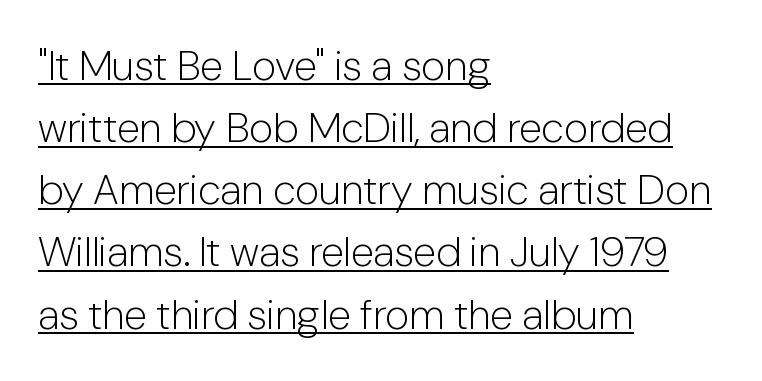
{"serif": "no", "italic": "no", "bold": "no", "weight": "light", "width": "normal", "stroke_contrast": "low", "x_height": "medium", "monospaced": "no", "underline": "yes", "align": "left", "line_spacing": "normal", "line_spacing_ratio": 1.48, "letter_spacing": "normal", "letter_spacing_em": 0.0, "glyph_px": 42}
